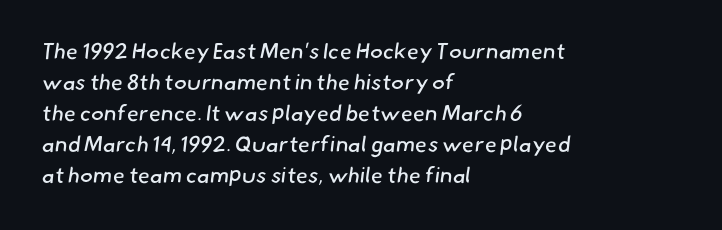
The image shows 22 px text type; set left-aligned, normal line spacing (1.41x), normal letter spacing, not underlined.
